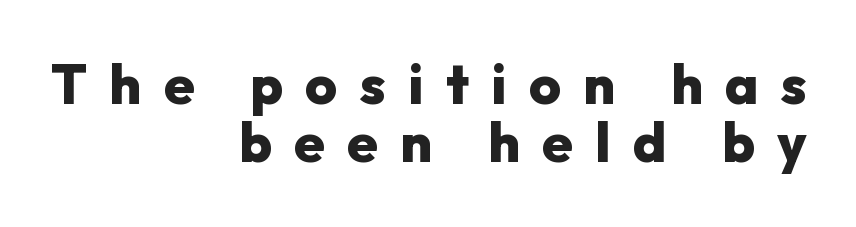
In terms of posture, this sample is upright. Underlining? Definitely not there. Looks like regular typesetting: each glyph gets only the width it needs. Horizontal alignment here is rightward, an uncommon choice for prose.
